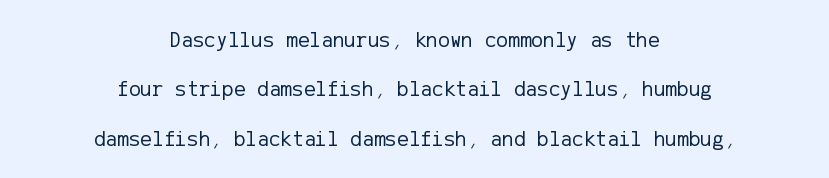
Q: Is the text bold? A: No.
Q: Is the text italic (slanted)? A: No, it is upright.
Q: Is the text underlined? A: No.
Q: How is the paragraph aligned? A: Centered.
Q: Is the spacing between letters normal or unusually wide? A: Normal.
Q: Is the spacing between lines tight, normal or loose? A: Loose.
